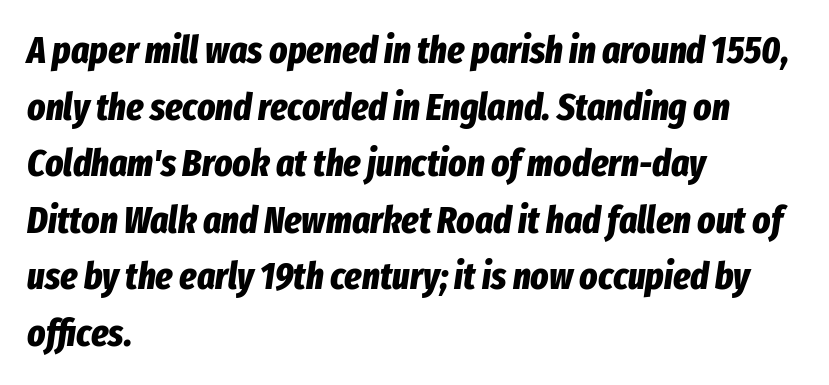
{"italic": "yes", "lean": "right", "slant_degrees": 8, "bold": "yes", "weight": "bold", "width": "condensed", "stroke_contrast": "low", "x_height": "medium", "monospaced": "no", "underline": "no", "align": "left", "line_spacing": "normal", "line_spacing_ratio": 1.49, "letter_spacing": "normal", "letter_spacing_em": 0.0, "glyph_px": 38}
